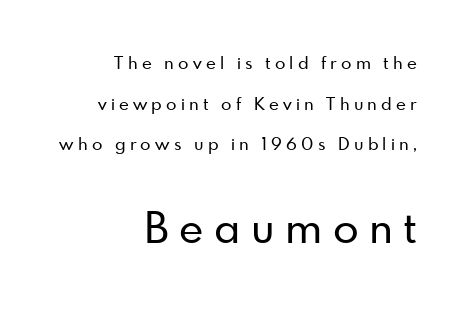
Q: Is the text italic (slanted)? A: No, it is upright.
Q: Is the typeface a serif or a sans-serif typeface? A: Sans-serif.
Q: Is the text underlined? A: No.
Q: How is the paragraph aligned? A: Right-aligned.
Q: Is the spacing between letters normal or unusually wide? A: Unusually wide.
Q: Is the spacing between lines tight, normal or loose? A: Loose.
Q: Which block of text is set in a larger size, the first (top) or the second (bottom)? A: The second (bottom) one.
Q: Width (condensed, normal, or wide)? A: Normal.
Q: Stroke contrast? A: Low.
Q: x-height? A: Small.
Q: Monospaced? A: No.
